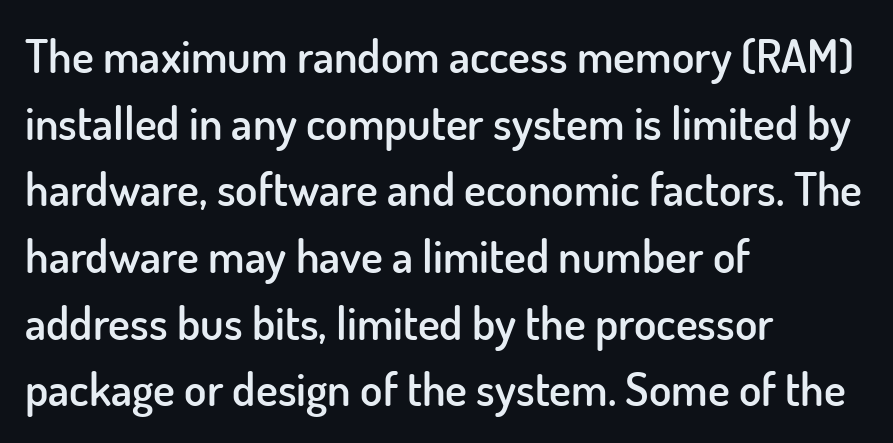
The image shows 46 px semibold sans-serif type, upright; set left-aligned, normal line spacing (1.45x), normal letter spacing, not underlined; low stroke contrast and a small x-height.
